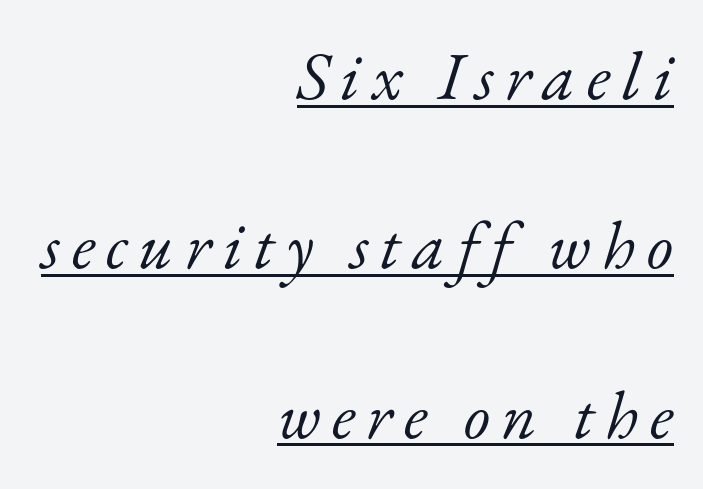
{"serif": "yes", "italic": "yes", "lean": "right", "slant_degrees": 17, "bold": "no", "weight": "light", "width": "normal", "stroke_contrast": "low", "x_height": "small", "monospaced": "no", "underline": "yes", "align": "right", "line_spacing": "loose", "line_spacing_ratio": 2.49, "glyph_px": 68}
